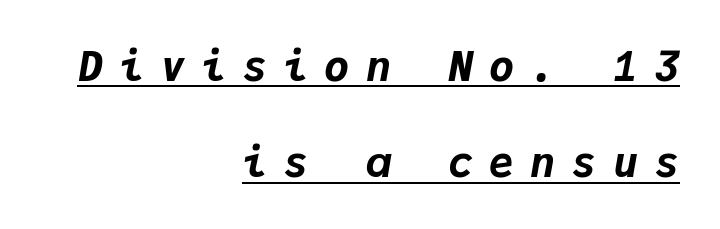
Q: Is the text bold? A: Yes.
Q: Is the text italic (slanted)? A: Yes, it leans right by about 9 degrees.
Q: Is the text underlined? A: Yes.
Q: How is the paragraph aligned? A: Right-aligned.
Q: Is the spacing between letters normal or unusually wide? A: Unusually wide.
Q: Is the spacing between lines tight, normal or loose? A: Loose.
Q: Width (condensed, normal, or wide)? A: Normal.
Q: Stroke contrast? A: Low.
Q: x-height? A: Medium.
Q: Monospaced? A: Yes.
